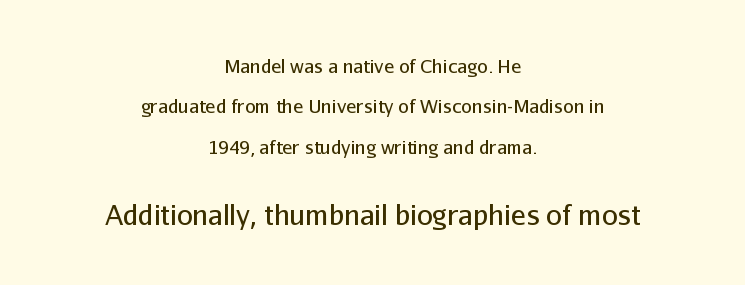
Centered paragraph, ragged on both sides. Quick note: interline space is abundant. This sample uses plain, unmodified letter spacing. No feet cap the strokes, marking this as sans-serif type. A clean baseline with only descenders dipping below it.
